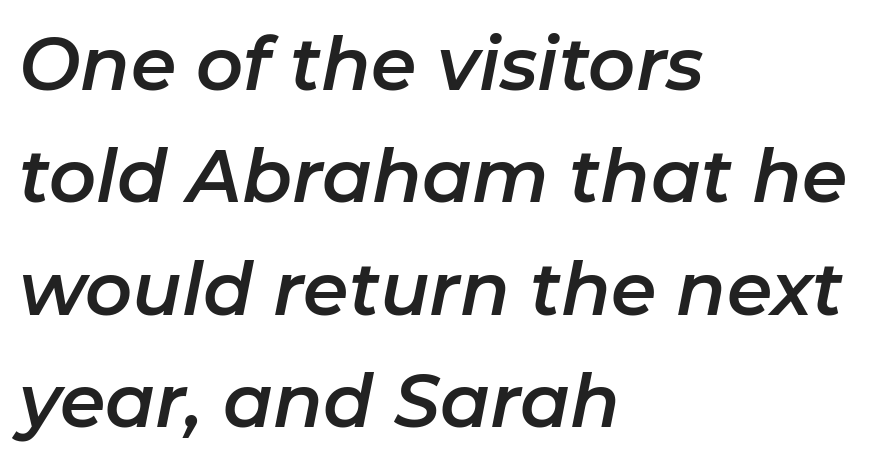
Q: Is the text italic (slanted)? A: Yes, it leans right by about 11 degrees.
Q: Is the text underlined? A: No.
Q: How is the paragraph aligned? A: Left-aligned.
Q: Is the spacing between letters normal or unusually wide? A: Normal.
Q: Is the spacing between lines tight, normal or loose? A: Normal.
Q: Width (condensed, normal, or wide)? A: Normal.
Q: Stroke contrast? A: Low.
Q: x-height? A: Medium.
Q: Monospaced? A: No.
